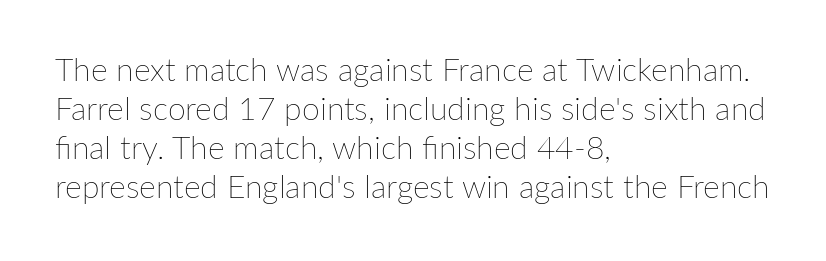
Q: Is the text bold? A: No.
Q: Is the text italic (slanted)? A: No, it is upright.
Q: Is the text underlined? A: No.
Q: How is the paragraph aligned? A: Left-aligned.
Q: Is the spacing between letters normal or unusually wide? A: Normal.
Q: Width (condensed, normal, or wide)? A: Normal.
Q: Stroke contrast? A: Low.
Q: x-height? A: Medium.
Q: Monospaced? A: No.
